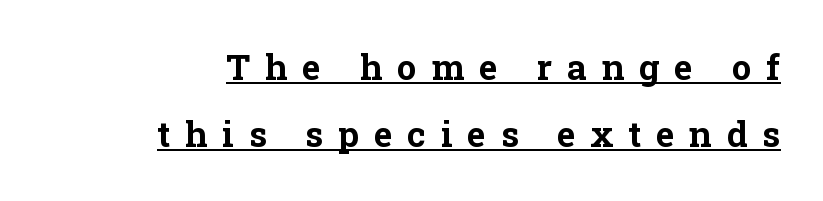
Q: Is the text bold? A: Yes.
Q: Is the text italic (slanted)? A: No, it is upright.
Q: Is the typeface a serif or a sans-serif typeface? A: Serif.
Q: Is the text underlined? A: Yes.
Q: How is the paragraph aligned? A: Right-aligned.
Q: Is the spacing between letters normal or unusually wide? A: Unusually wide.
Q: Is the spacing between lines tight, normal or loose? A: Loose.
Q: Width (condensed, normal, or wide)? A: Normal.
Q: Stroke contrast? A: Low.
Q: x-height? A: Medium.
Q: Monospaced? A: No.
